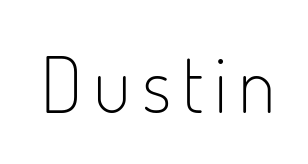
The image shows 78 px light, condensed sans-serif type, upright; set not underlined; low stroke contrast and a small x-height.
